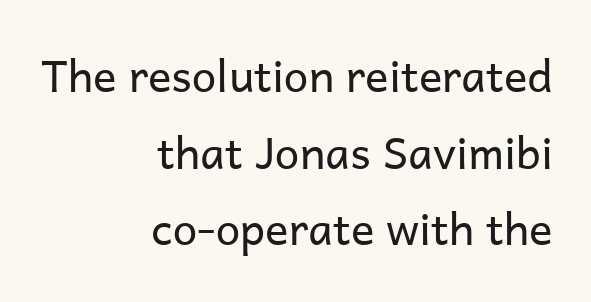
Descenders are the only things crossing below the line. Stems here are at most as thick as an everyday book face. The passage shown is typed in a proportional face where columns would drift. The lettering holds an erect, upright posture throughout. This rendering employs a face without finishing strokes, i.e., a sans-serif. Default kerning and tracking; the words read as compact shapes.
